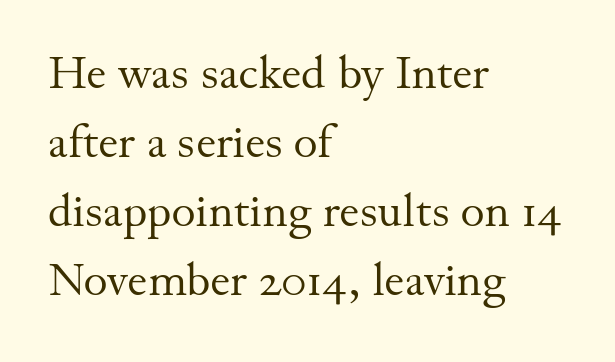
Q: Is the text bold? A: No.
Q: Is the text italic (slanted)? A: No, it is upright.
Q: Is the typeface a serif or a sans-serif typeface? A: Serif.
Q: Is the text underlined? A: No.
Q: How is the paragraph aligned? A: Left-aligned.
Q: Is the spacing between letters normal or unusually wide? A: Normal.
Q: Is the spacing between lines tight, normal or loose? A: Normal.
Q: Width (condensed, normal, or wide)? A: Normal.
Q: Stroke contrast? A: Medium.
Q: x-height? A: Small.
Q: Monospaced? A: No.
